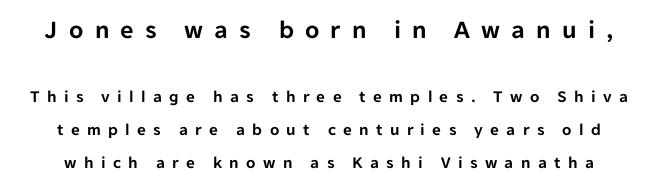
{"italic": "no", "underline": "no", "line_spacing": "loose", "line_spacing_ratio": 1.94, "letter_spacing": "wide", "letter_spacing_em": 0.43, "larger_block": "first", "size_ratio": 1.53, "glyph_px": 26}
